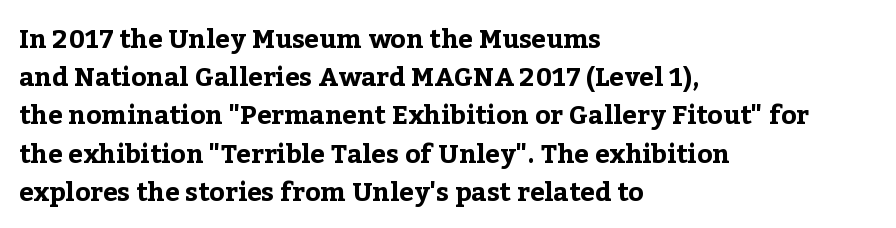
Q: Is the text bold? A: Yes.
Q: Is the text italic (slanted)? A: No, it is upright.
Q: Is the text underlined? A: No.
Q: How is the paragraph aligned? A: Left-aligned.
Q: Is the spacing between letters normal or unusually wide? A: Normal.
Q: Is the spacing between lines tight, normal or loose? A: Normal.
